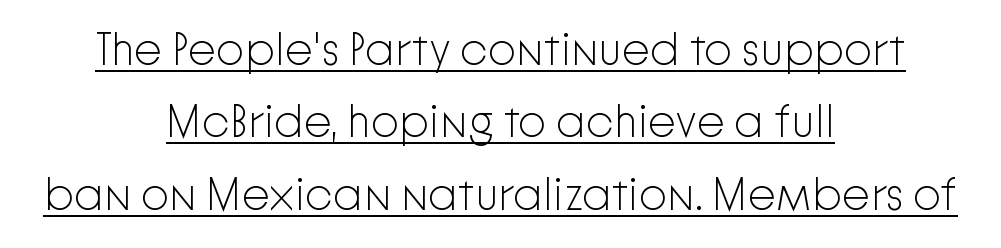
Q: Is the text bold? A: No.
Q: Is the text italic (slanted)? A: No, it is upright.
Q: Is the typeface a serif or a sans-serif typeface? A: Sans-serif.
Q: Is the text underlined? A: Yes.
Q: How is the paragraph aligned? A: Centered.
Q: Is the spacing between letters normal or unusually wide? A: Normal.
Q: Is the spacing between lines tight, normal or loose? A: Normal.
Q: Width (condensed, normal, or wide)? A: Normal.
Q: Stroke contrast? A: Low.
Q: x-height? A: Medium.
Q: Monospaced? A: No.
